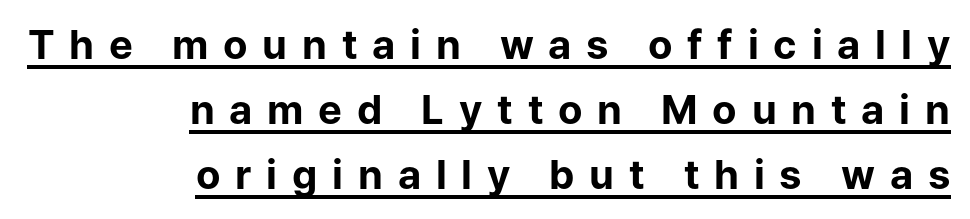
The image shows 40 px bold sans-serif type, upright; set right-aligned, normal line spacing (1.62x), unusually wide letter spacing (+0.37 em), underlined; low stroke contrast and a medium x-height.
